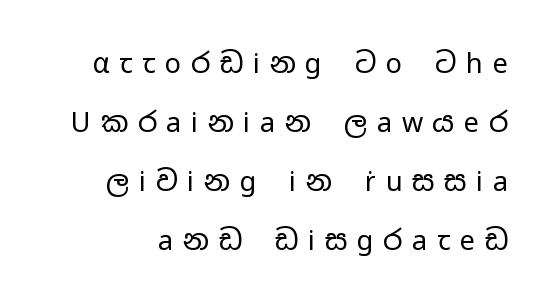
Unlike italic type, these characters show no tilt at all. The passage shown has open, widely tracked lettering throughout. In terms of leading, this rendering errs on the spacious side. The foot of each line stays bare and open.
